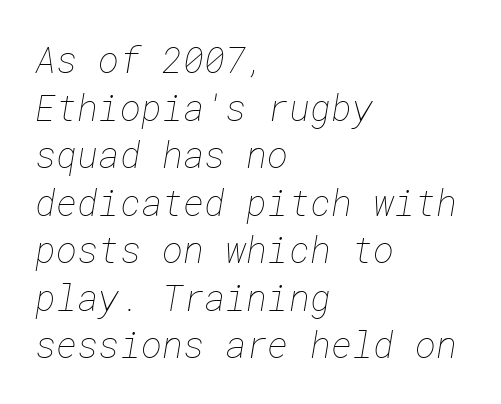
Spacing between characters is what you'd get straight out of the box. Counters stay open thanks to moderate or lighter strokes. Letters rest on an invisible, unmarked baseline. Each new line begins a customary step beneath the previous one. This sample is left-justified, so line endings fall wherever the words run out.
